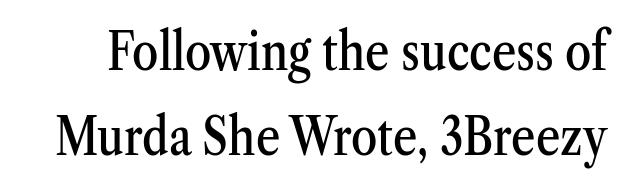
{"serif": "yes", "italic": "no", "width": "condensed", "stroke_contrast": "medium", "x_height": "medium", "monospaced": "no", "underline": "no", "line_spacing": "normal", "line_spacing_ratio": 1.61, "letter_spacing": "normal", "letter_spacing_em": 0.0, "glyph_px": 53}
